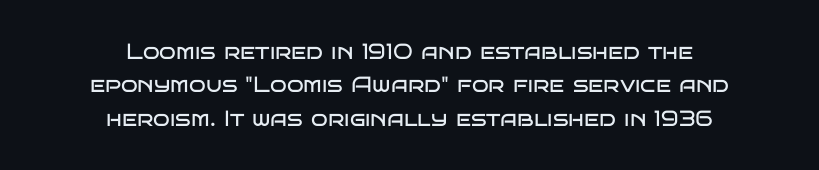
The image shows 22 px text type, upright; set centered, normal line spacing (1.52x), normal letter spacing, not underlined.
